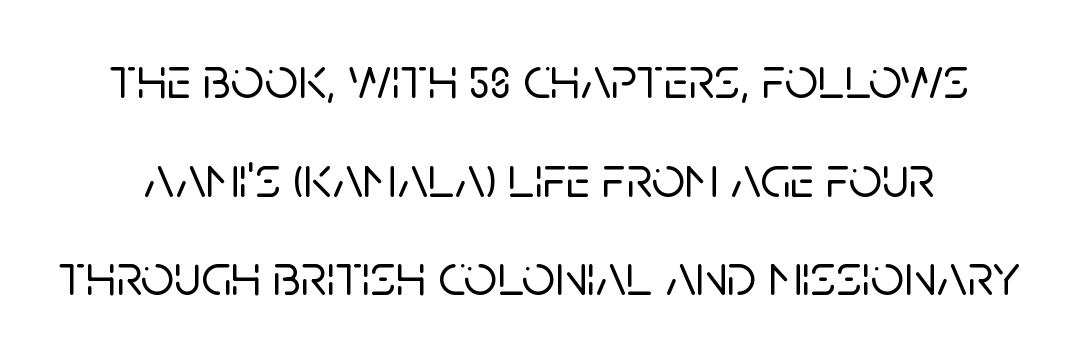
The image shows 59 px sans-serif type, upright; set normal line spacing (1.67x), normal letter spacing, not underlined; low stroke contrast and a large x-height.
